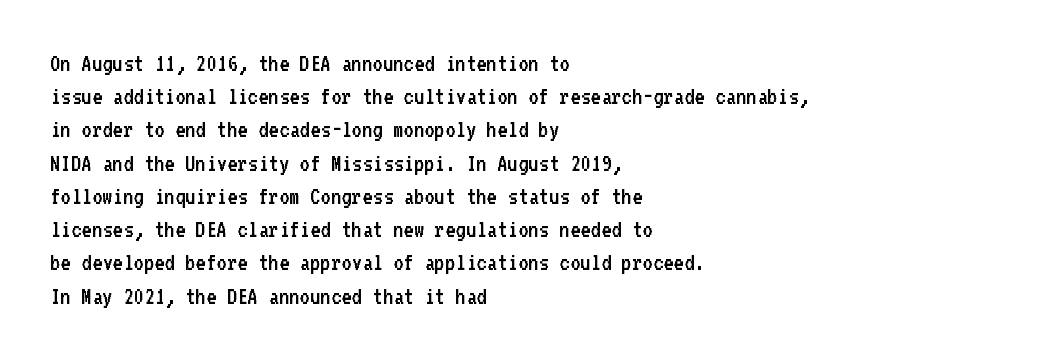
These lines sit exactly where default settings would place them. Decoration check: the copy has no underline. The typeface has the unassuming heft of standard copy or less. Horizontal alignment here is leftward, the default for most running prose.
